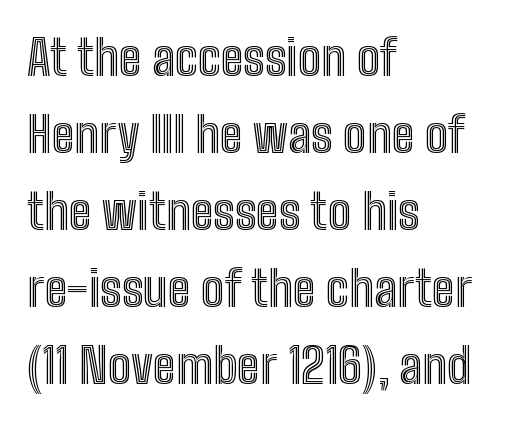
Honestly, there is no underline to notice here at all. Posture: vertical. These lines stack with their left ends in a neat column. If you measured baseline to baseline, you'd find a middling distance. The rendering keeps characters at their native spacing.
